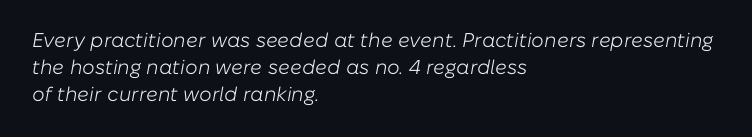
The rendering anchors every line to the left-hand side. This is not heavy type; no bold has been used. Is the type slanted? Yes — the strokes lean at a clear angle. Nobody touched the tracking dial on this one. The passage shown is not underscored anywhere.
